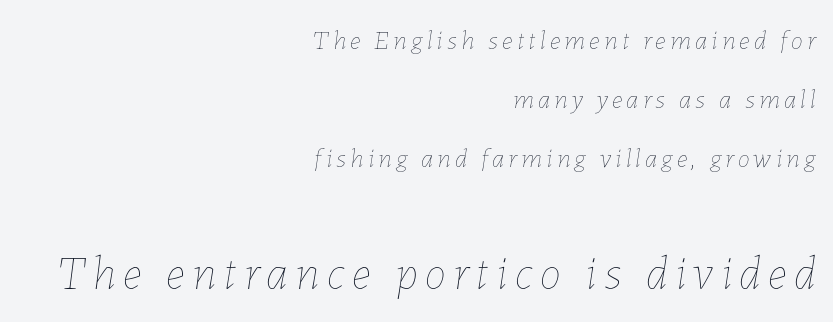
The image shows 48 px thin type, italic (leaning right); set right-aligned, loose line spacing (2.19x), not underlined; the second (bottom) block is 1.78x larger; low stroke contrast and a medium x-height.
